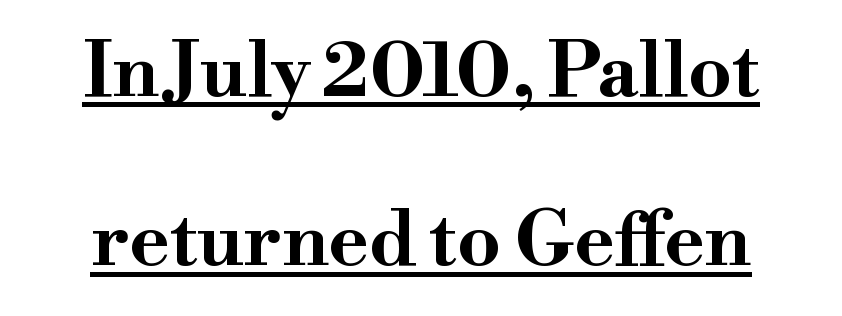
The image shows 76 px bold, wide serif type, upright; set loose line spacing (2.23x), normal letter spacing, underlined; high stroke contrast and a small x-height.
